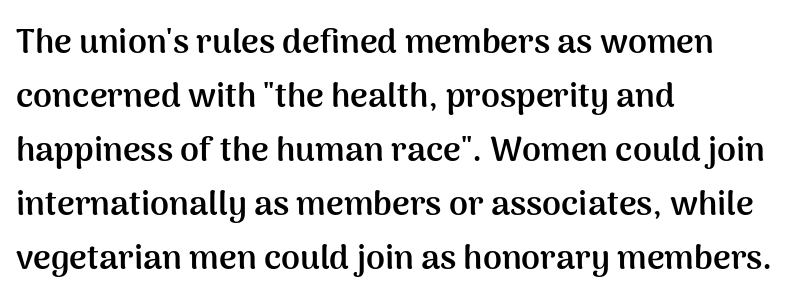
{"serif": "no", "italic": "no", "bold": "yes", "weight": "semibold", "width": "normal", "stroke_contrast": "medium", "x_height": "medium", "monospaced": "no", "underline": "no", "align": "left", "line_spacing": "normal", "line_spacing_ratio": 1.59, "letter_spacing": "normal", "letter_spacing_em": 0.0, "glyph_px": 34}
